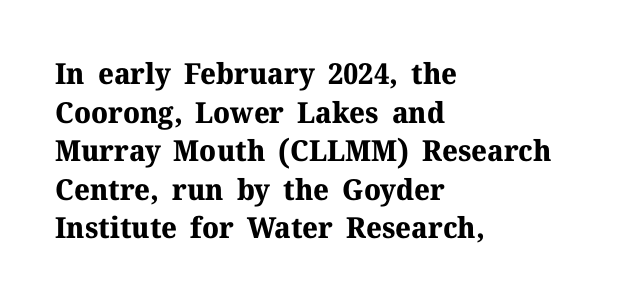
The image shows 29 px bold serif type, upright; set left-aligned, normal line spacing (1.33x), normal letter spacing, not underlined; medium stroke contrast and a medium x-height.
